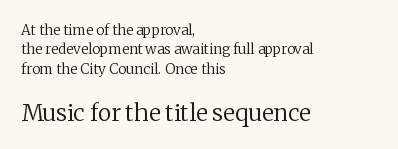
The image shows 23 px text type, upright; set left-aligned, normal line spacing (1.39x), normal letter spacing, not underlined; the second (bottom) block is 1.64x larger.
